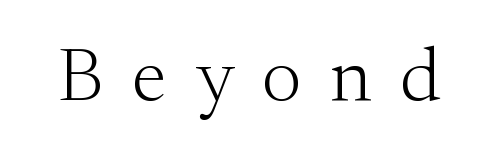
{"serif": "yes", "italic": "no", "bold": "no", "weight": "light", "width": "normal", "stroke_contrast": "medium", "x_height": "small", "monospaced": "no", "underline": "no", "letter_spacing": "wide", "letter_spacing_em": 0.37, "glyph_px": 77}
